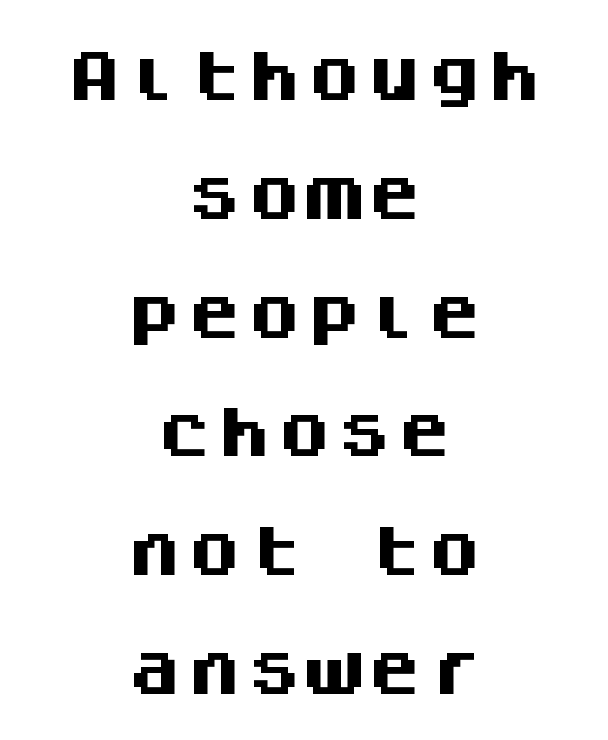
The image shows 54 px heavy sans-serif type, upright, monospaced; set centered, loose line spacing (2.2x), not underlined; medium stroke contrast and a large x-height.
